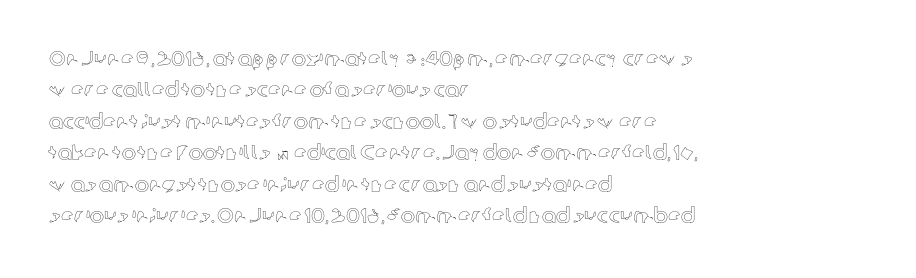
Unmarked baselines from the first word to the last. Every character sits straight up, as roman type does. The lines in this sample share a left origin and differ only in where they stop. Summary of vertical rhythm: regular, with standard interline spacing. Inter-character spacing is left at the font's built-in metrics.
